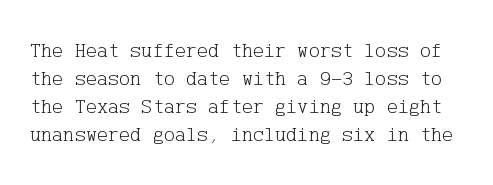
The image shows 21 px text type, upright; set normal line spacing (1.34x), normal letter spacing, not underlined.
